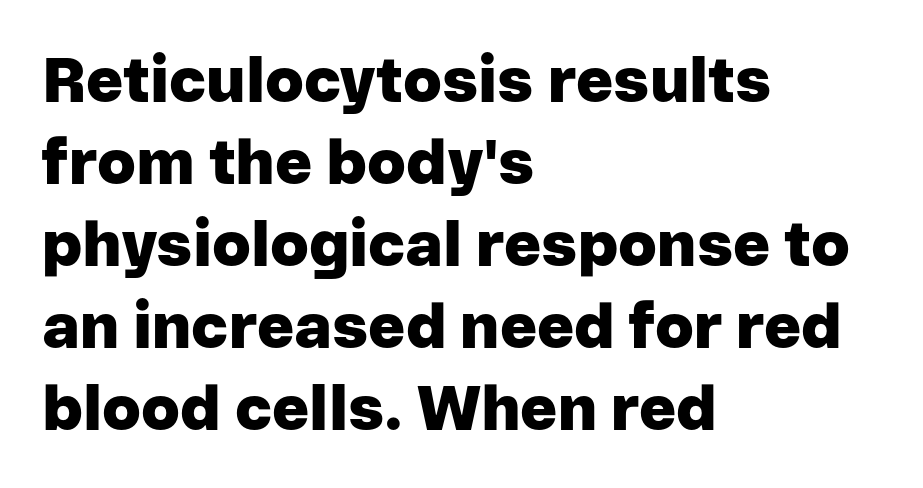
{"serif": "no", "italic": "no", "bold": "yes", "weight": "heavy", "width": "normal", "stroke_contrast": "low", "x_height": "medium", "monospaced": "no", "underline": "no", "align": "left", "line_spacing": "normal", "line_spacing_ratio": 1.3, "letter_spacing": "normal", "letter_spacing_em": 0.0, "glyph_px": 63}
